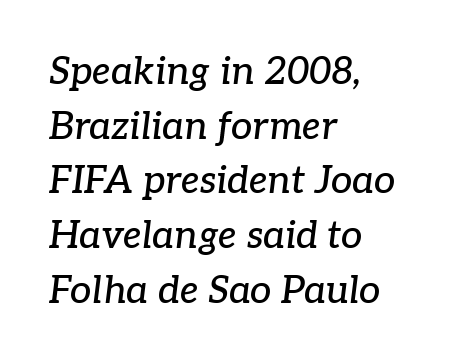
The baseline area is clear. Character widths vary here, with narrow letters taking less room than wide ones. Line starts are locked; line ends wander. The face used here is seriffed, in the tradition of book romans. Is there much room between lines? A standard amount, neither cramped nor airy. Italic: yes, the glyphs are oblique.
